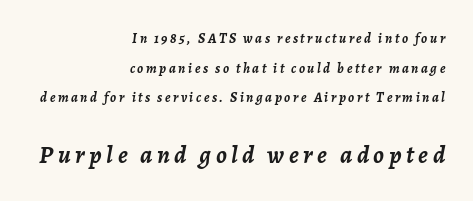
Q: Is the text bold? A: Yes.
Q: Is the text italic (slanted)? A: Yes, it leans right by about 7 degrees.
Q: Is the text underlined? A: No.
Q: How is the paragraph aligned? A: Right-aligned.
Q: Is the spacing between lines tight, normal or loose? A: Loose.
Q: Which block of text is set in a larger size, the first (top) or the second (bottom)? A: The second (bottom) one.
